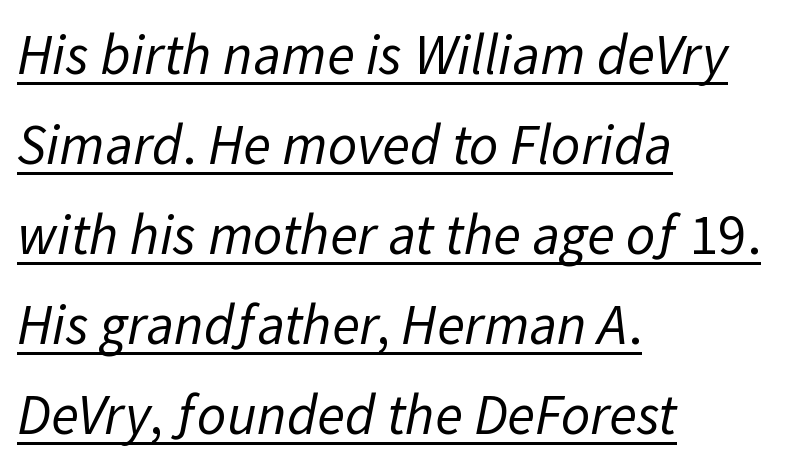
The image shows 57 px regular-weight sans-serif type; set left-aligned, normal line spacing (1.58x), normal letter spacing, underlined; low stroke contrast and a medium x-height.
